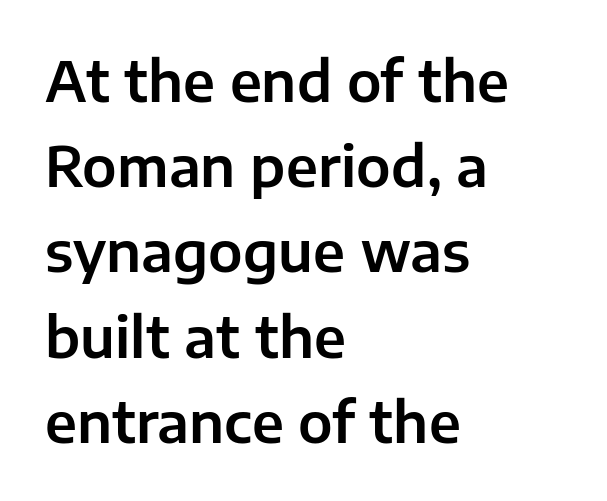
The image shows 55 px sans-serif type, upright; set left-aligned, normal line spacing (1.55x), normal letter spacing, not underlined; low stroke contrast and a medium x-height.
